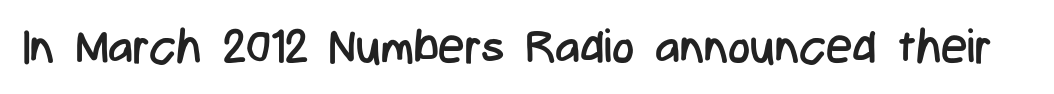
The image shows 47 px regular-weight, condensed sans-serif type, upright; set normal letter spacing, not underlined; low stroke contrast and a medium x-height.
